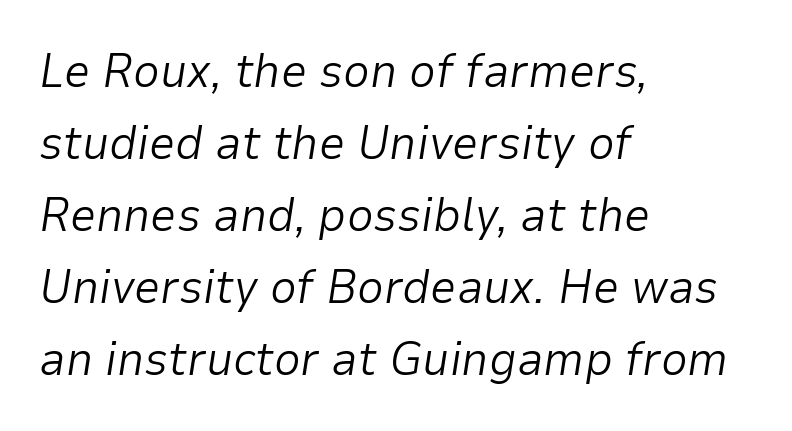
{"italic": "yes", "lean": "right", "slant_degrees": 9, "bold": "no", "weight": "light", "width": "normal", "stroke_contrast": "low", "x_height": "medium", "monospaced": "no", "underline": "no", "align": "left", "line_spacing": "normal", "line_spacing_ratio": 1.53, "letter_spacing": "normal", "letter_spacing_em": 0.0, "glyph_px": 47}
